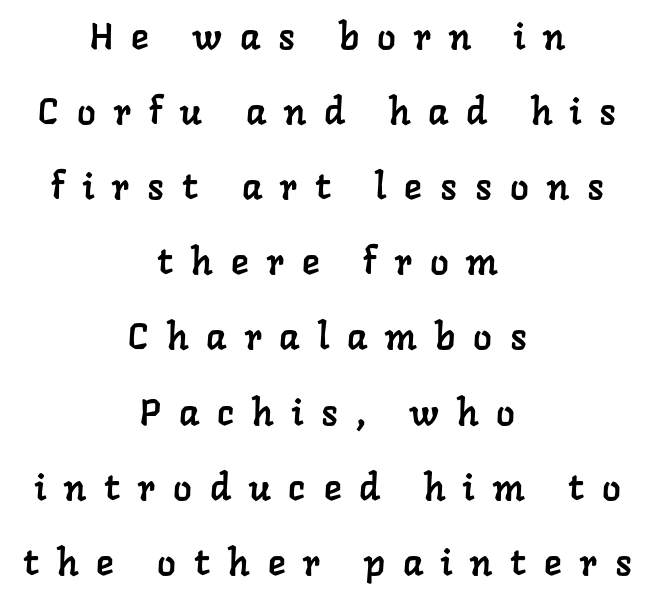
The image shows 37 px serif type; set centered, loose line spacing (2.03x), unusually wide letter spacing (+0.49 em), not underlined; low stroke contrast and a medium x-height.
